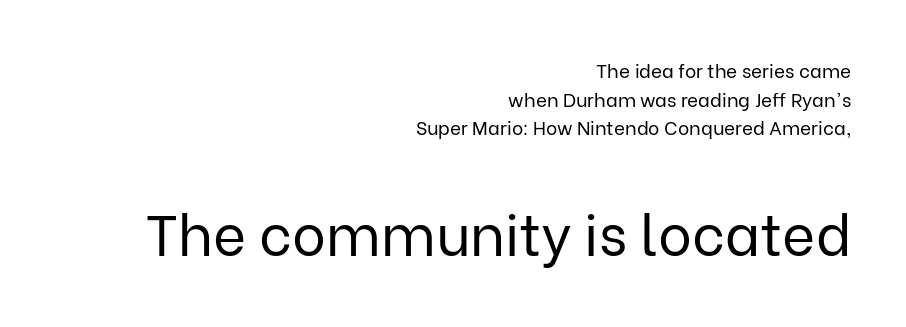
Serif or sans? Sans — the stroke terminals are bare. You could not count columns in this text — the font is proportionally spaced. Vertically, the passage feels balanced, rows spaced as you'd expect. Any mark beneath the type? The region is blank.
